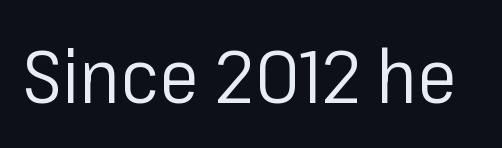
The image shows 74 px regular-weight sans-serif type, upright; set normal letter spacing, not underlined; low stroke contrast and a medium x-height.
